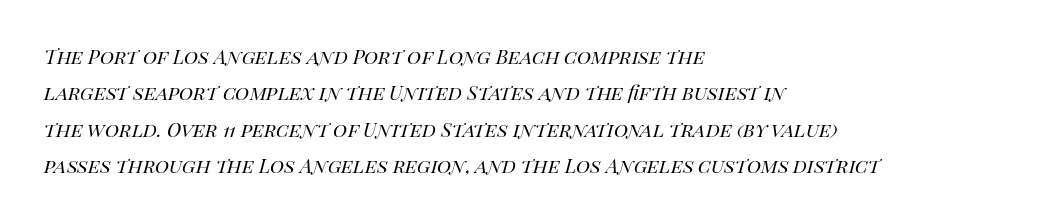
The image shows 24 px text type, italic (leaning right); set left-aligned, normal line spacing (1.52x), normal letter spacing, not underlined.
